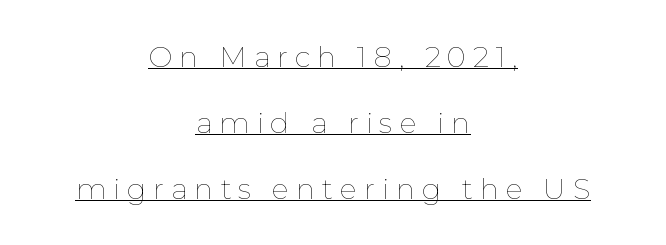
The image shows 29 px thin type, upright; set centered, loose line spacing (2.27x), unusually wide letter spacing (+0.23 em), underlined; low stroke contrast and a medium x-height.
